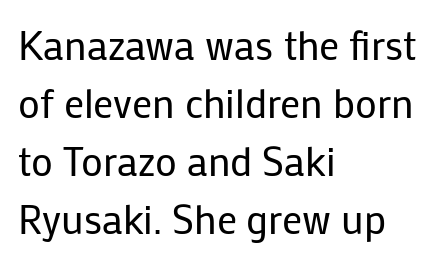
The compositor pushed each line to the left boundary. Character widths vary here, with narrow letters taking less room than wide ones. Designer's note — italics off, roman on. Each letter's strokes conclude bluntly, with no projecting serifs. The characters are drawn with everyday or finer stroke widths.
